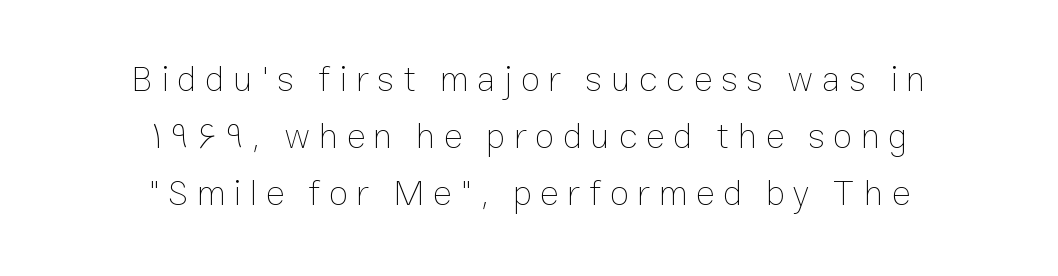
Q: Is the text bold? A: No.
Q: Is the text italic (slanted)? A: No, it is upright.
Q: Is the text underlined? A: No.
Q: How is the paragraph aligned? A: Centered.
Q: Is the spacing between letters normal or unusually wide? A: Unusually wide.
Q: Is the spacing between lines tight, normal or loose? A: Normal.
Q: Width (condensed, normal, or wide)? A: Normal.
Q: Stroke contrast? A: Low.
Q: x-height? A: Medium.
Q: Monospaced? A: No.
